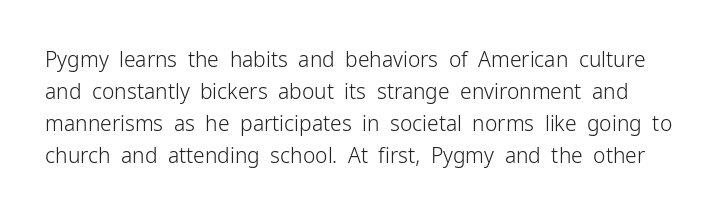
Q: Is the text bold? A: No.
Q: Is the text italic (slanted)? A: No, it is upright.
Q: Is the text underlined? A: No.
Q: Is the spacing between letters normal or unusually wide? A: Normal.
Q: Is the spacing between lines tight, normal or loose? A: Normal.
